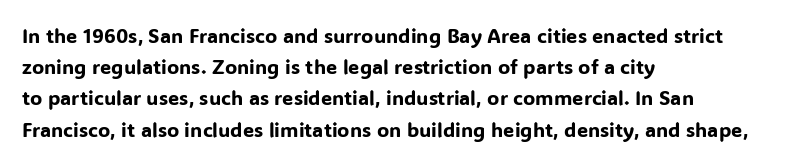
Q: Is the text italic (slanted)? A: No, it is upright.
Q: Is the text underlined? A: No.
Q: How is the paragraph aligned? A: Left-aligned.
Q: Is the spacing between letters normal or unusually wide? A: Normal.
Q: Is the spacing between lines tight, normal or loose? A: Normal.
